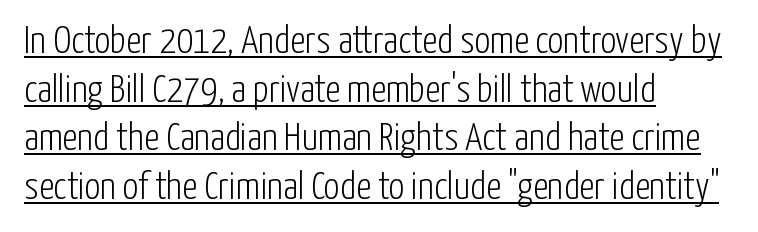
{"serif": "no", "italic": "no", "bold": "no", "weight": "light", "width": "condensed", "stroke_contrast": "low", "x_height": "medium", "monospaced": "no", "underline": "yes", "align": "left", "line_spacing": "normal", "line_spacing_ratio": 1.25, "letter_spacing": "normal", "letter_spacing_em": 0.0, "glyph_px": 39}
